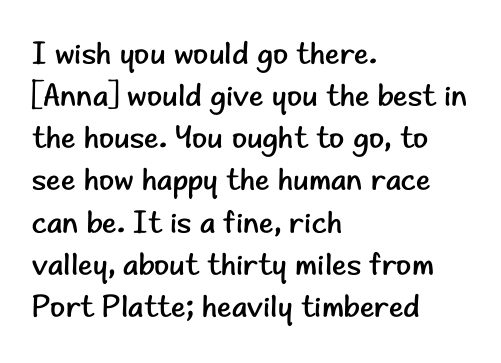
{"serif": "no", "italic": "no", "bold": "no", "weight": "regular", "width": "normal", "stroke_contrast": "low", "x_height": "small", "monospaced": "no", "underline": "no", "align": "left", "line_spacing": "normal", "line_spacing_ratio": 1.36, "letter_spacing": "normal", "letter_spacing_em": 0.0, "glyph_px": 31}
